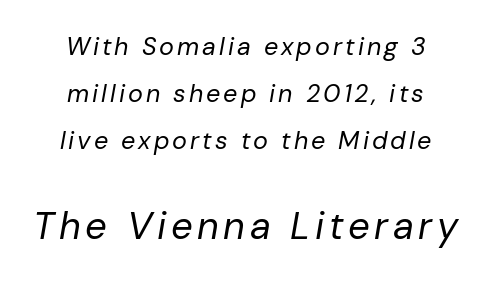
The image shows 38 px regular-weight type, italic (leaning right); set centered, line spacing 1.88x, not underlined; the second (bottom) block is 1.52x larger; low stroke contrast and a medium x-height.
